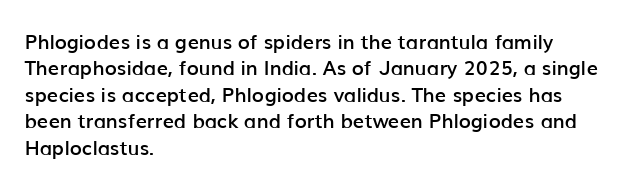
Q: Is the text bold? A: Semi-bold.
Q: Is the text italic (slanted)? A: No, it is upright.
Q: Is the text underlined? A: No.
Q: How is the paragraph aligned? A: Left-aligned.
Q: Is the spacing between letters normal or unusually wide? A: Normal.
Q: Is the spacing between lines tight, normal or loose? A: Normal.
